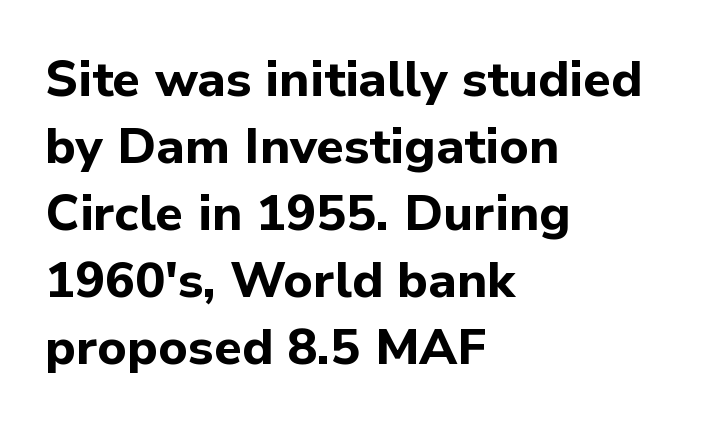
The image shows 50 px bold sans-serif type, upright; set left-aligned, normal line spacing (1.34x), normal letter spacing, not underlined; low stroke contrast and a medium x-height.
